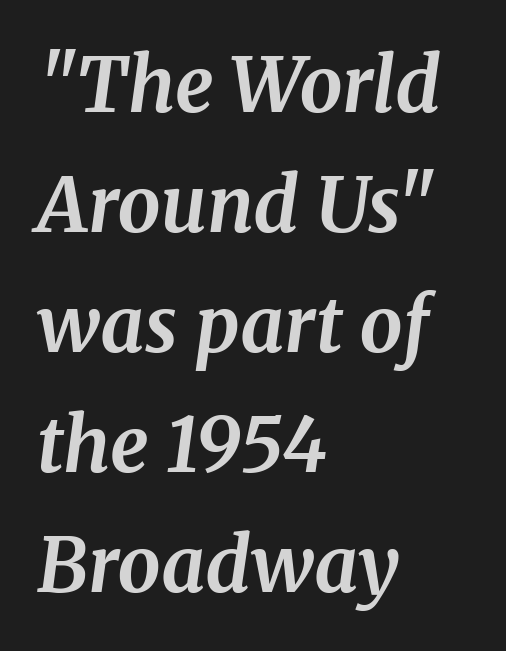
{"serif": "yes", "italic": "yes", "lean": "right", "slant_degrees": 8, "bold": "yes", "weight": "bold", "width": "normal", "stroke_contrast": "medium", "x_height": "medium", "monospaced": "no", "underline": "no", "align": "left", "line_spacing": "normal", "line_spacing_ratio": 1.58, "letter_spacing": "normal", "letter_spacing_em": 0.0, "glyph_px": 76}
